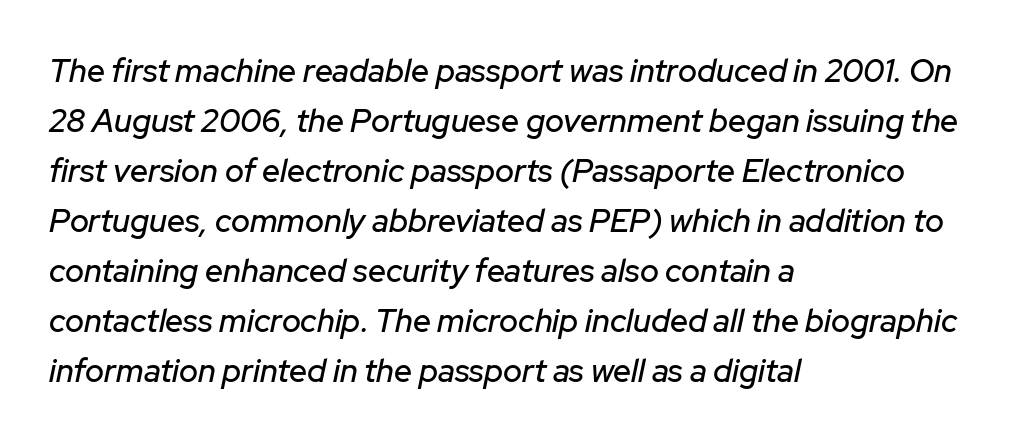
Q: Is the text italic (slanted)? A: Yes, it leans right by about 12 degrees.
Q: Is the text underlined? A: No.
Q: How is the paragraph aligned? A: Left-aligned.
Q: Is the spacing between letters normal or unusually wide? A: Normal.
Q: Is the spacing between lines tight, normal or loose? A: Normal.
Q: Width (condensed, normal, or wide)? A: Normal.
Q: Stroke contrast? A: Low.
Q: x-height? A: Medium.
Q: Monospaced? A: No.
